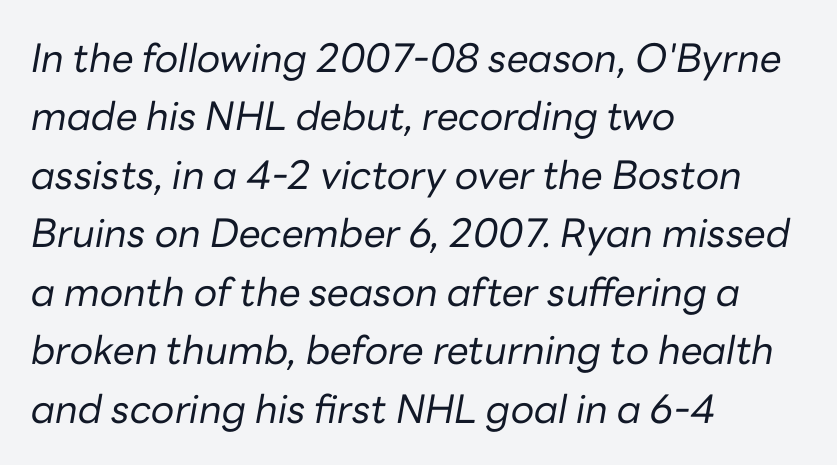
A typesetter would mark this as italic. Line starts are locked; line ends wander. The baseline area is clear. Character widths vary here, with narrow letters taking less room than wide ones.
